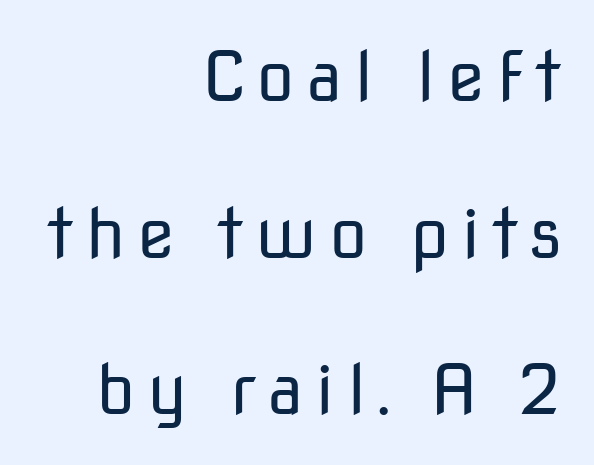
The image shows 69 px regular-weight sans-serif type, upright; set right-aligned, loose line spacing (2.27x), not underlined; low stroke contrast and a medium x-height.
